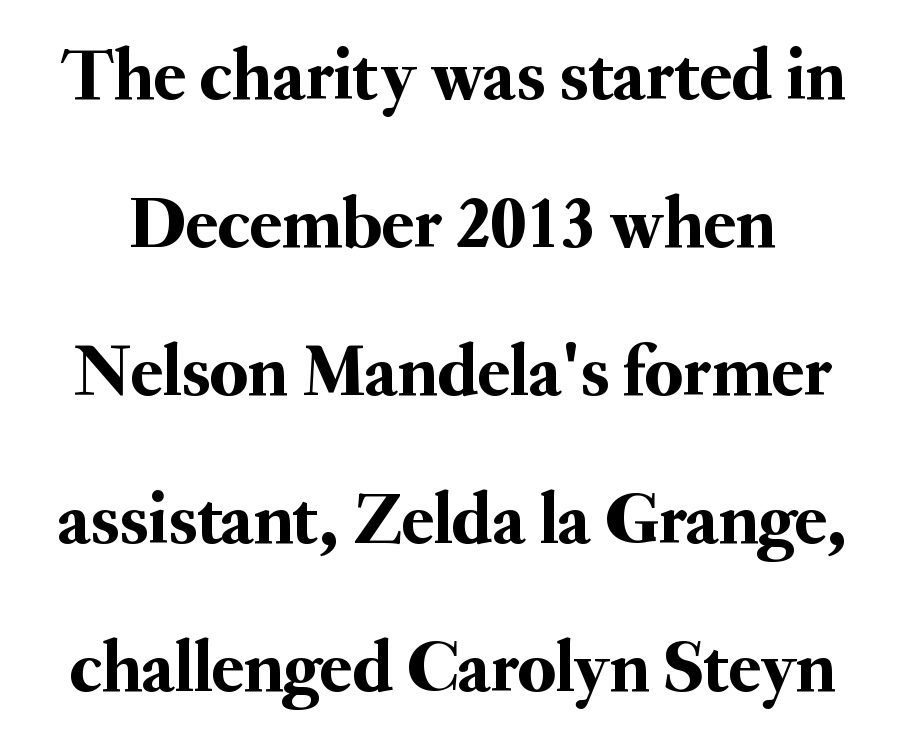
The image shows 74 px serif type, upright; set loose line spacing (2.0x), normal letter spacing, not underlined; medium stroke contrast and a small x-height.
